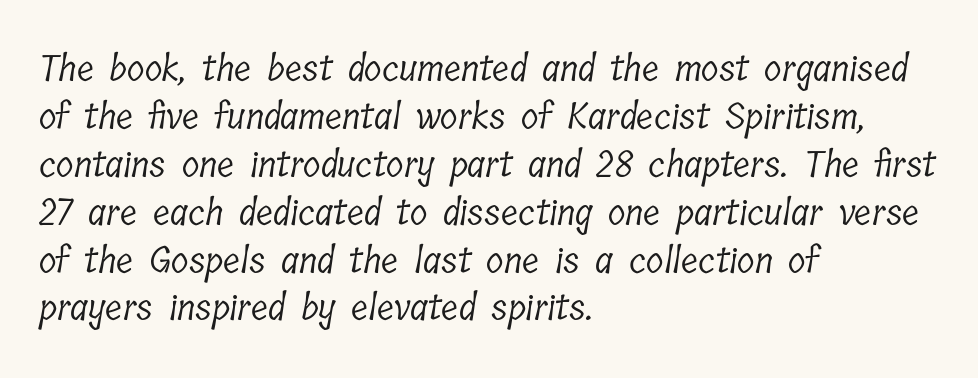
The image shows 36 px light, condensed serif type; set left-aligned, normal line spacing (1.33x), normal letter spacing, not underlined; low stroke contrast and a medium x-height.
